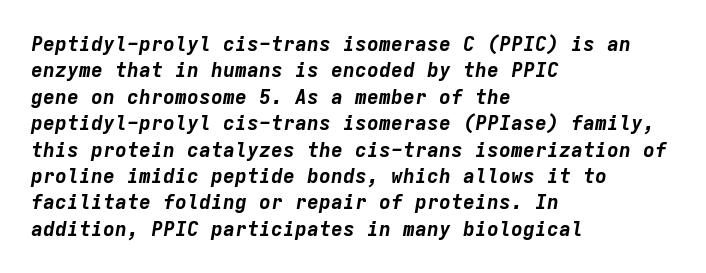
Q: Is the text bold? A: Yes.
Q: Is the text italic (slanted)? A: Yes, it leans right by about 9 degrees.
Q: Is the text underlined? A: No.
Q: How is the paragraph aligned? A: Left-aligned.
Q: Is the spacing between letters normal or unusually wide? A: Normal.
Q: Is the spacing between lines tight, normal or loose? A: Normal.
